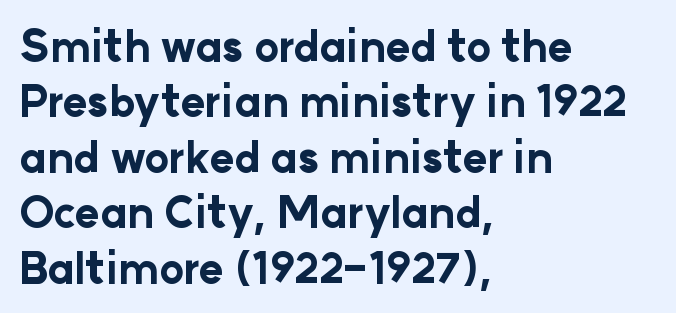
The image shows 42 px bold sans-serif type, upright; set left-aligned, normal line spacing (1.32x), normal letter spacing, not underlined; low stroke contrast and a medium x-height.
